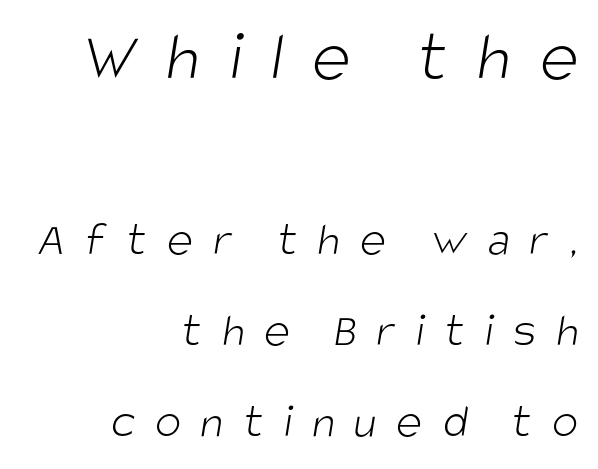
{"serif": "no", "bold": "no", "weight": "light", "width": "condensed", "stroke_contrast": "low", "x_height": "large", "monospaced": "no", "underline": "no", "align": "right", "line_spacing_ratio": 1.86, "letter_spacing": "wide", "letter_spacing_em": 0.4, "larger_block": "first", "size_ratio": 1.49, "glyph_px": 73}
